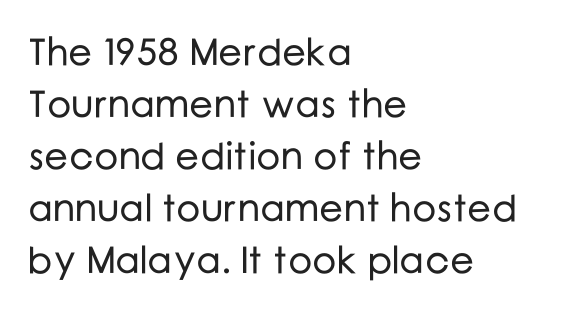
{"serif": "no", "italic": "no", "width": "normal", "stroke_contrast": "low", "x_height": "medium", "monospaced": "no", "underline": "no", "align": "left", "line_spacing": "normal", "line_spacing_ratio": 1.37, "letter_spacing": "normal", "letter_spacing_em": 0.0, "glyph_px": 38}
